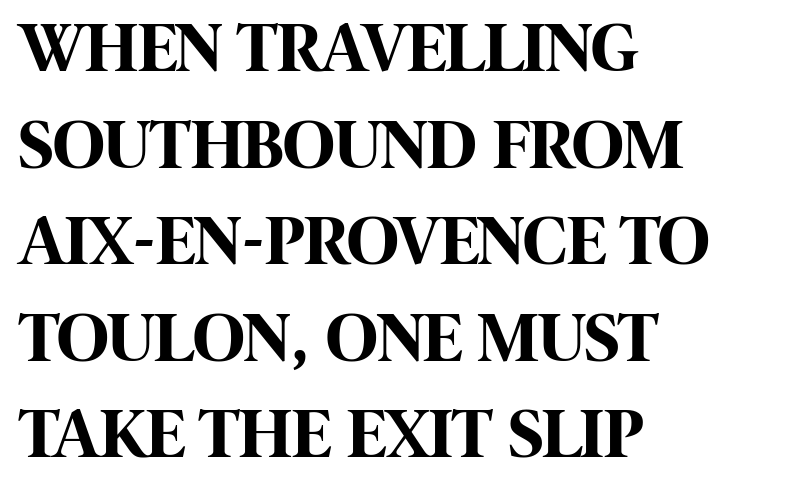
{"serif": "no", "italic": "no", "bold": "yes", "weight": "bold", "width": "condensed", "stroke_contrast": "high", "x_height": "large", "monospaced": "no", "underline": "no", "align": "left", "line_spacing": "normal", "line_spacing_ratio": 1.36, "letter_spacing": "normal", "letter_spacing_em": 0.0, "glyph_px": 71}
